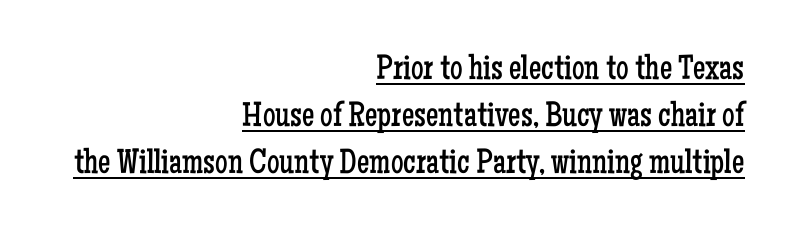
{"serif": "yes", "italic": "no", "bold": "no", "weight": "regular", "width": "condensed", "stroke_contrast": "low", "x_height": "medium", "monospaced": "no", "underline": "yes", "align": "right", "line_spacing": "normal", "line_spacing_ratio": 1.34, "letter_spacing": "normal", "letter_spacing_em": 0.0, "glyph_px": 35}
